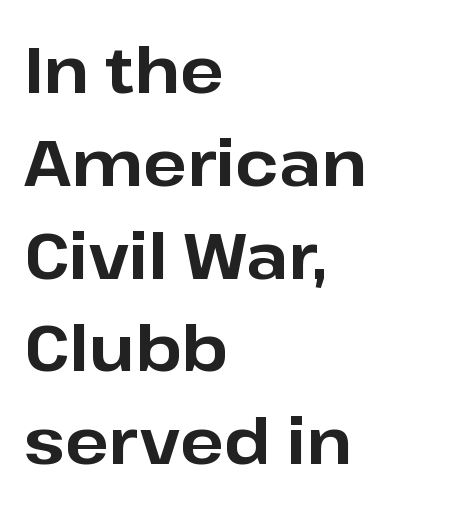
The image shows 64 px bold sans-serif type, upright; set left-aligned, normal line spacing (1.45x), normal letter spacing, not underlined; low stroke contrast and a medium x-height.
